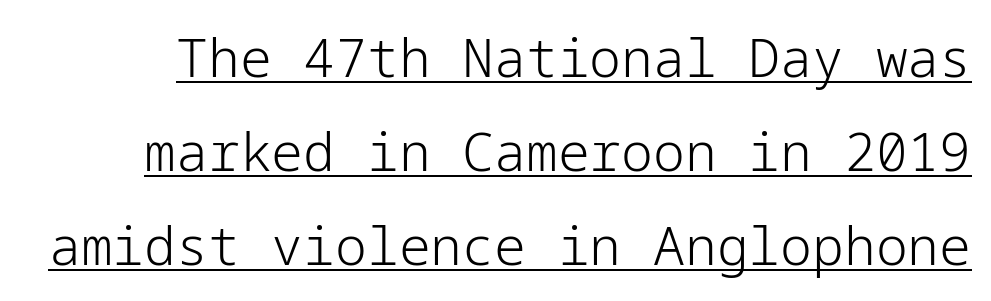
{"serif": "no", "italic": "no", "bold": "no", "weight": "light", "width": "normal", "stroke_contrast": "low", "x_height": "medium", "underline": "yes", "line_spacing_ratio": 1.77, "letter_spacing": "normal", "letter_spacing_em": 0.0, "glyph_px": 53}
